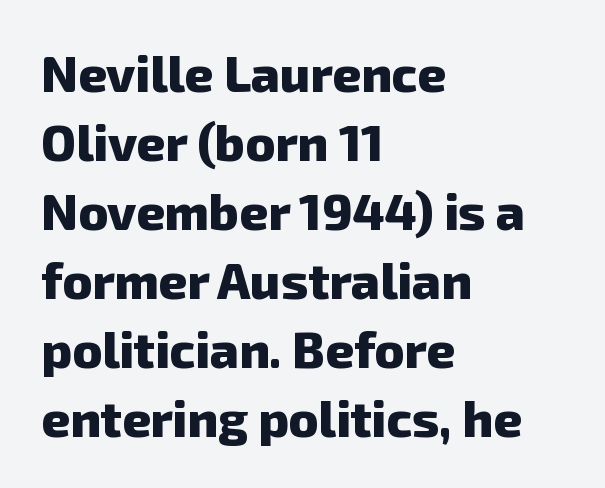
{"serif": "no", "bold": "yes", "weight": "heavy", "width": "normal", "stroke_contrast": "low", "x_height": "medium", "monospaced": "no", "underline": "no", "align": "left", "line_spacing": "normal", "line_spacing_ratio": 1.38, "letter_spacing": "normal", "letter_spacing_em": 0.0, "glyph_px": 50}
